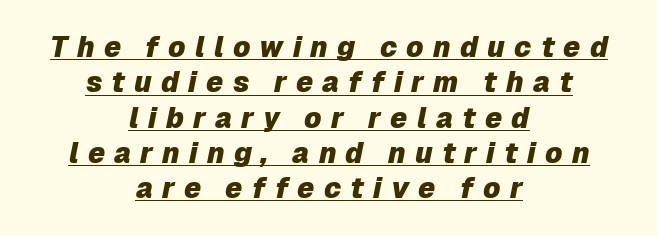
The image shows 28 px heavy type, italic (leaning right); set centered, normal line spacing (1.26x), unusually wide letter spacing (+0.33 em), underlined; low stroke contrast and a medium x-height.
